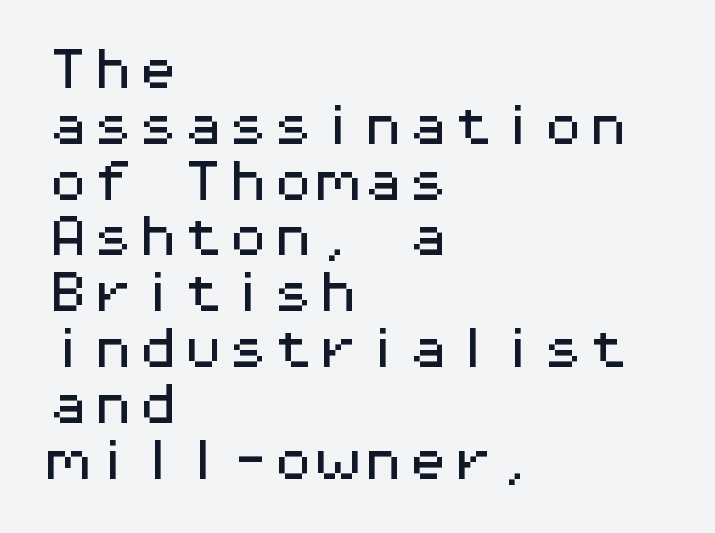
The passage shown is not underscored anywhere. The rendering keeps characters at their native spacing. Do the characters align in a grid? Yes, the font is monospaced. Are there feet on the stems? There aren't — it's a sans. The typesetter chose a ragged-right arrangement here. The type sits square on the baseline with zero lean.
